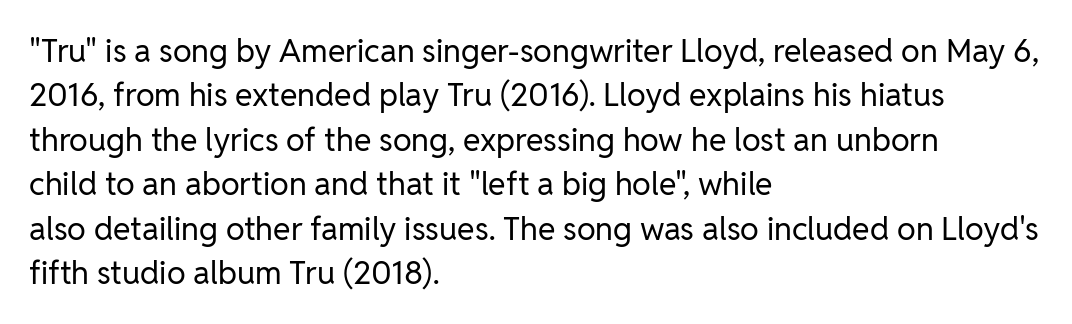
{"serif": "no", "italic": "no", "bold": "no", "weight": "regular", "width": "normal", "stroke_contrast": "low", "x_height": "medium", "monospaced": "no", "underline": "no", "align": "left", "line_spacing": "normal", "line_spacing_ratio": 1.39, "letter_spacing": "normal", "letter_spacing_em": 0.0, "glyph_px": 32}
